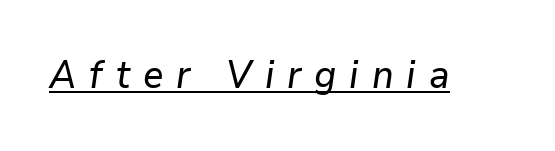
Emphasis-style slanted type is in use. Observe the wide spacing: letters keep a clear distance from each other. The letters advance in unequal steps, a hallmark of proportional type. The rendered words wear a rule along their underside.
